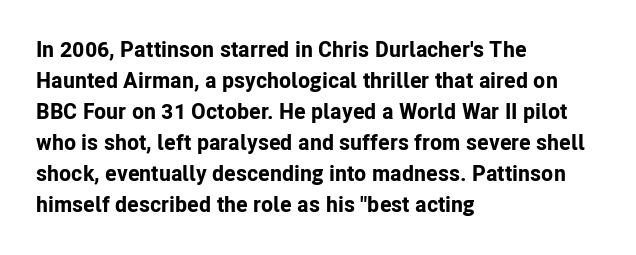
Ordinary non-slanted type is in use. The space between consecutive lines is moderate. The strokes are fattened all the way to bold. No extra tracking has been applied to these lines. Quick note: underline off. The typesetter chose a ragged-right arrangement here.
